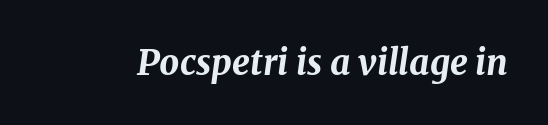
Q: Is the text bold? A: Yes.
Q: Is the text italic (slanted)? A: Yes, it leans right by about 8 degrees.
Q: Is the text underlined? A: No.
Q: Is the spacing between letters normal or unusually wide? A: Normal.
Q: Width (condensed, normal, or wide)? A: Normal.
Q: Stroke contrast? A: Medium.
Q: x-height? A: Medium.
Q: Monospaced? A: No.
